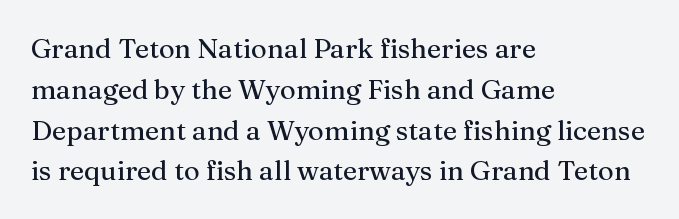
The image shows 27 px text type, upright; set left-aligned, normal line spacing (1.51x), normal letter spacing, not underlined.
